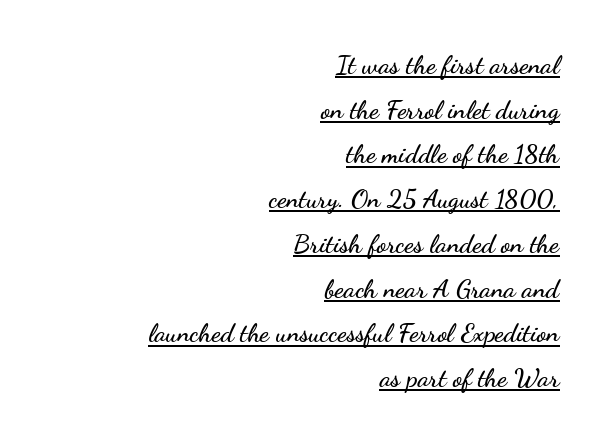
The image shows 26 px text type; set right-aligned, line spacing 1.72x, normal letter spacing, underlined.
